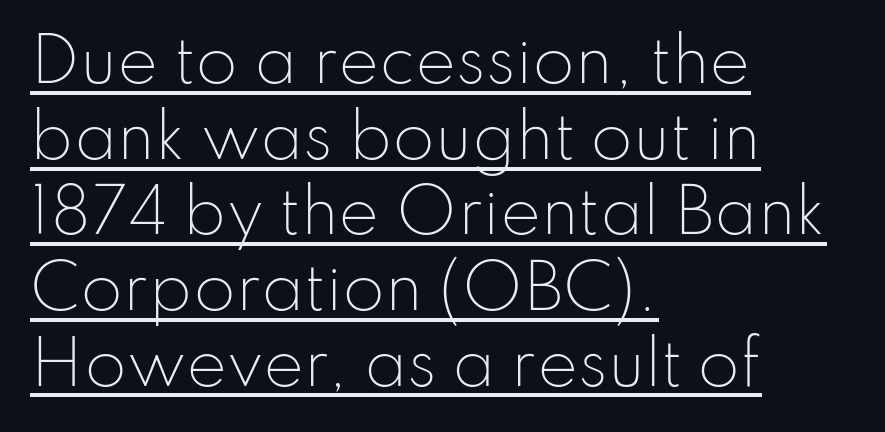
{"serif": "no", "italic": "no", "bold": "no", "weight": "light", "width": "normal", "stroke_contrast": "low", "x_height": "small", "monospaced": "no", "underline": "yes", "align": "left", "line_spacing_ratio": 1.24, "letter_spacing": "normal", "letter_spacing_em": 0.0, "glyph_px": 61}
